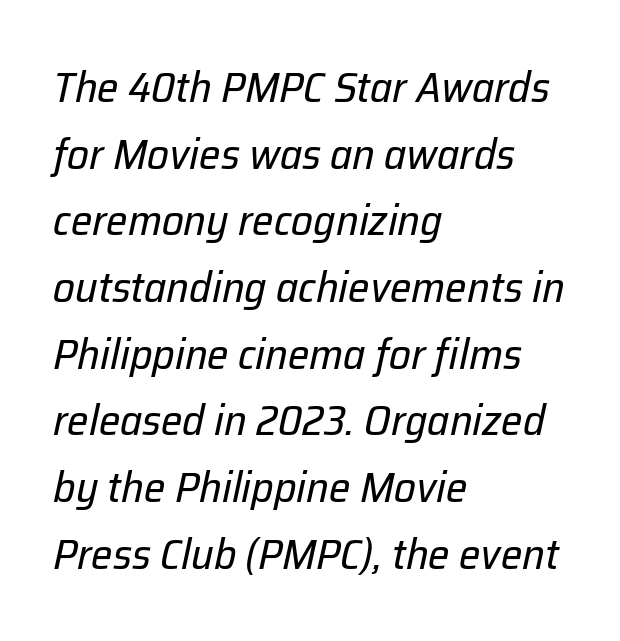
Q: Is the text bold? A: No.
Q: Is the text italic (slanted)? A: Yes, it leans right by about 12 degrees.
Q: Is the text underlined? A: No.
Q: How is the paragraph aligned? A: Left-aligned.
Q: Is the spacing between letters normal or unusually wide? A: Normal.
Q: Is the spacing between lines tight, normal or loose? A: Normal.
Q: Width (condensed, normal, or wide)? A: Normal.
Q: Stroke contrast? A: Low.
Q: x-height? A: Medium.
Q: Monospaced? A: No.
